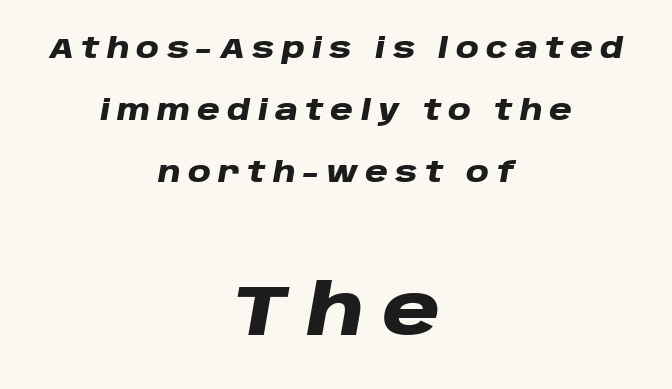
Q: Is the text bold? A: Yes.
Q: Is the text italic (slanted)? A: Yes, it leans right by about 10 degrees.
Q: Is the text underlined? A: No.
Q: How is the paragraph aligned? A: Centered.
Q: Is the spacing between letters normal or unusually wide? A: Unusually wide.
Q: Is the spacing between lines tight, normal or loose? A: Loose.
Q: Which block of text is set in a larger size, the first (top) or the second (bottom)? A: The second (bottom) one.
Q: Width (condensed, normal, or wide)? A: Wide.
Q: Stroke contrast? A: Low.
Q: x-height? A: Large.
Q: Monospaced? A: No.
